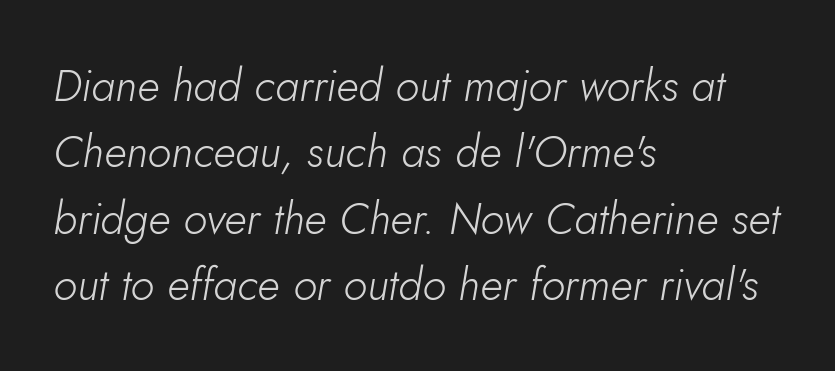
The image shows 44 px light type, italic (leaning right); set left-aligned, normal line spacing (1.51x), normal letter spacing, not underlined; low stroke contrast and a small x-height.
